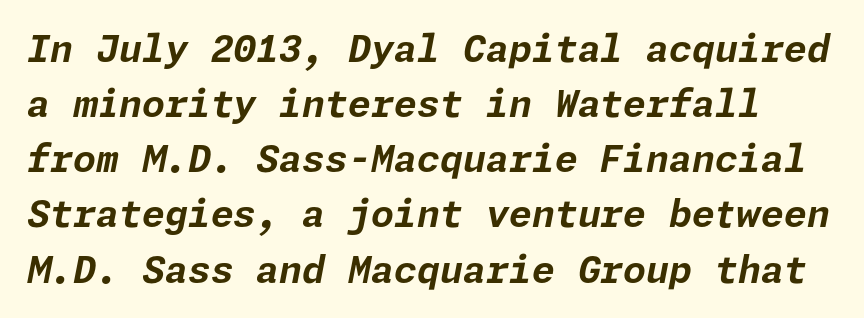
The image shows 37 px bold type, italic (leaning right); set normal line spacing (1.49x), normal letter spacing, not underlined; low stroke contrast and a medium x-height.
